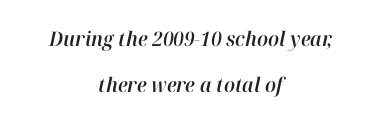
Notice the wide empty band between every row — that's loose leading. The rag falls on both sides of this text block equally. Italic? Definitely — the glyphs are oblique. Nobody touched the tracking dial on this one. Descender tails drop into unmarked territory.
